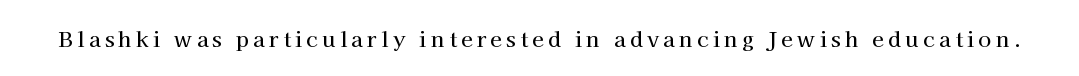
If you drew a line through each stem, it would be perfectly vertical. Anything drawn beneath the words? Only blank space. These lines have a slow, spaced-out rhythm from letter to letter.
